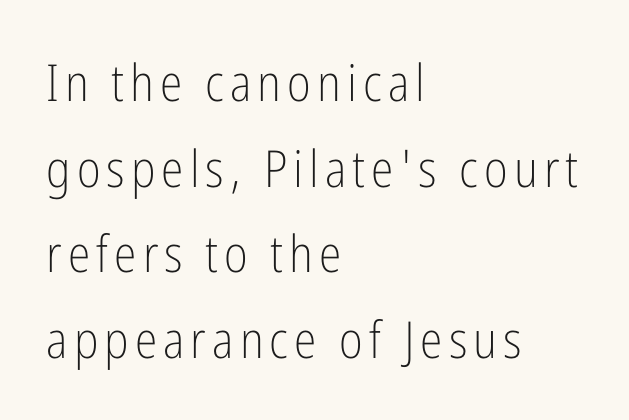
The image shows 51 px light, condensed sans-serif type, upright; set left-aligned, normal line spacing (1.68x), not underlined; low stroke contrast and a medium x-height.
